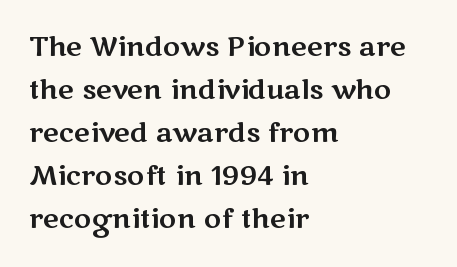
Q: Is the text italic (slanted)? A: No, it is upright.
Q: Is the text underlined? A: No.
Q: How is the paragraph aligned? A: Left-aligned.
Q: Is the spacing between letters normal or unusually wide? A: Normal.
Q: Is the spacing between lines tight, normal or loose? A: Normal.
